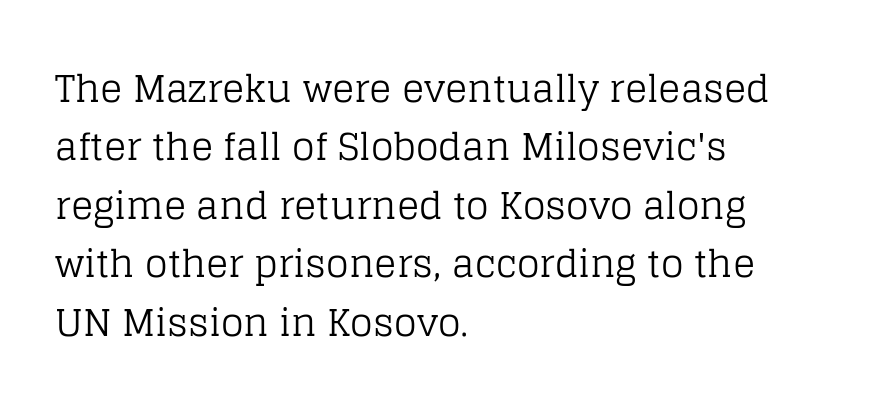
The rendering shows small feet on the letterforms — a serif design. Notice how the passage keeps a crisp vertical edge on the left only. Nope, not italic — everything's standing straight. Nobody drew a line under any word here. Think of a printed novel: that variable character pitch is what you see here. Is the type heavy? It reads as light-to-regular instead.
